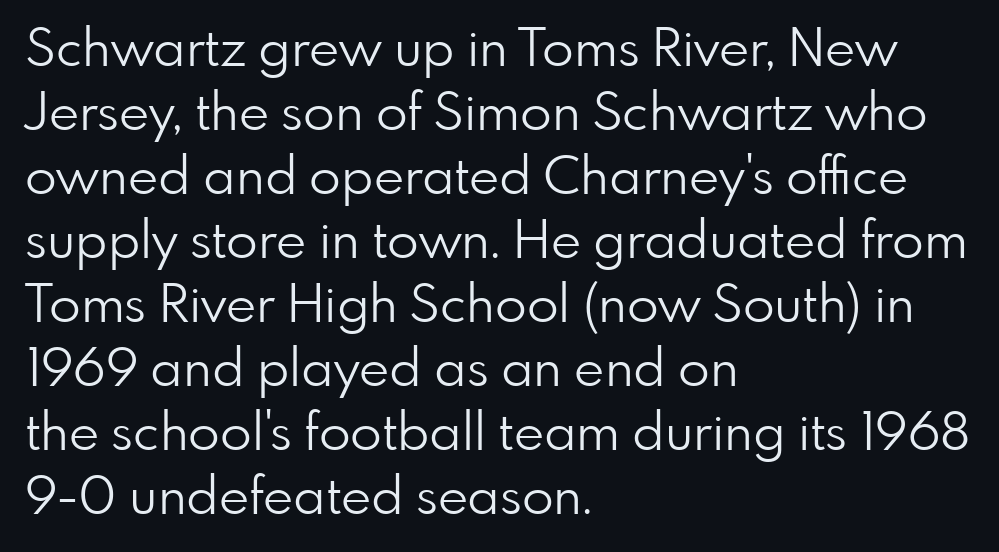
These lines are composed in type without serifs. Italic: no, the glyphs are upright roman. Line beginnings align vertically; line endings do not. Character widths vary here, with narrow letters taking less room than wide ones. The letters sit at their default tracking, neither squeezed nor spread.
